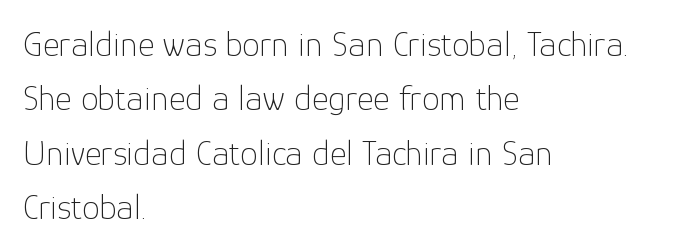
Every row of glyphs begins at an identical x-position on the left. The vertical gap from one line to the next is medium. The weight tops out at a normal text grade. A typesetter would call this proportional, since set widths differ per character. Every character sits straight up, as roman type does.
